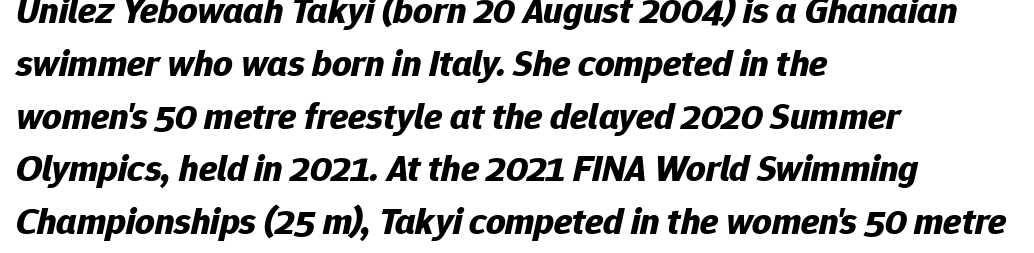
Check under the words: just untouched page. In CSS terms this would be text-align: left. This sample uses an oblique cut, with every glyph tilted off the vertical. Tracking value appears to be zero — textbook default spacing.
